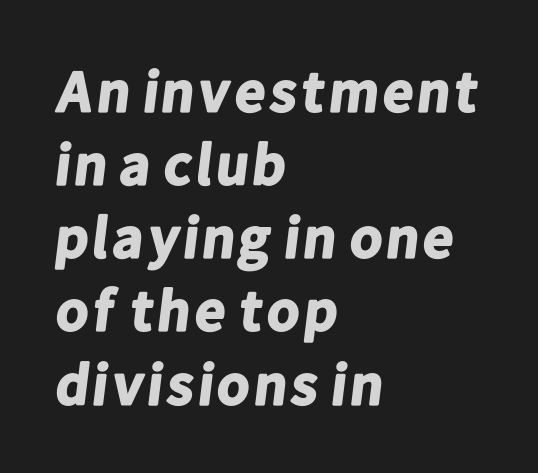
Q: Is the text bold? A: Yes.
Q: Is the typeface a serif or a sans-serif typeface? A: Sans-serif.
Q: Is the text underlined? A: No.
Q: How is the paragraph aligned? A: Left-aligned.
Q: Is the spacing between letters normal or unusually wide? A: Normal.
Q: Width (condensed, normal, or wide)? A: Normal.
Q: Stroke contrast? A: Low.
Q: x-height? A: Medium.
Q: Monospaced? A: No.
